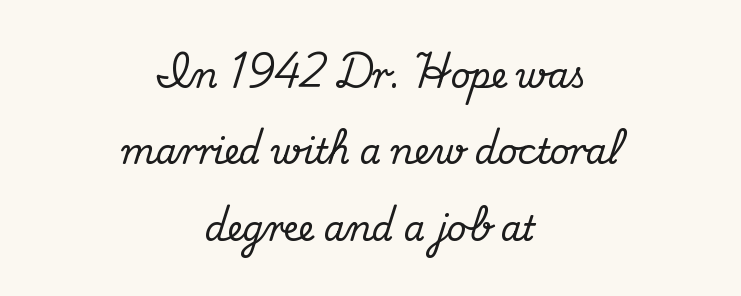
{"serif": "yes", "width": "normal", "stroke_contrast": "medium", "x_height": "small", "monospaced": "no", "underline": "no", "align": "center", "line_spacing": "loose", "line_spacing_ratio": 2.25, "letter_spacing": "normal", "letter_spacing_em": 0.0, "glyph_px": 34}
